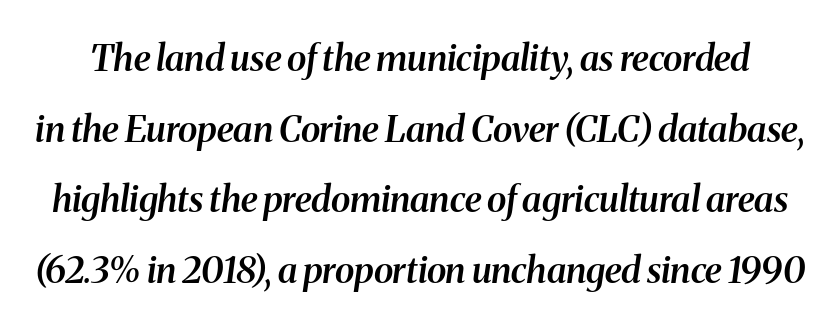
Yep, those are serifs on the letters. This sample trades compactness for vertical openness between lines. When letters slant like this, we call the style italic. The zone under the glyphs is completely vacant. A typesetter would call this zero additional tracking. Character widths vary here, with narrow letters taking less room than wide ones.
